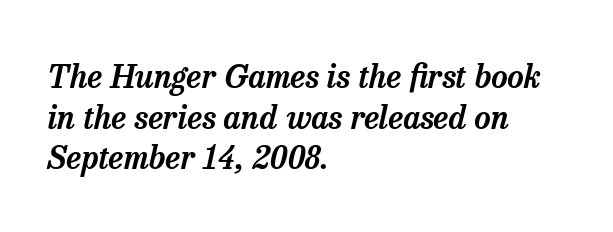
The image shows 32 px serif type, italic (leaning right); set left-aligned, normal line spacing (1.27x), normal letter spacing, not underlined; low stroke contrast and a medium x-height.
